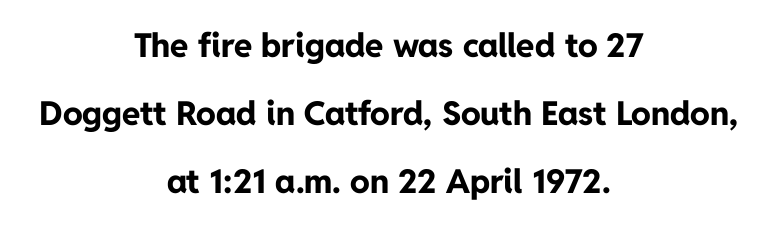
{"serif": "no", "italic": "no", "bold": "yes", "weight": "bold", "width": "normal", "stroke_contrast": "low", "x_height": "medium", "monospaced": "no", "underline": "no", "align": "center", "line_spacing": "loose", "line_spacing_ratio": 2.06, "letter_spacing": "normal", "letter_spacing_em": 0.0, "glyph_px": 33}
